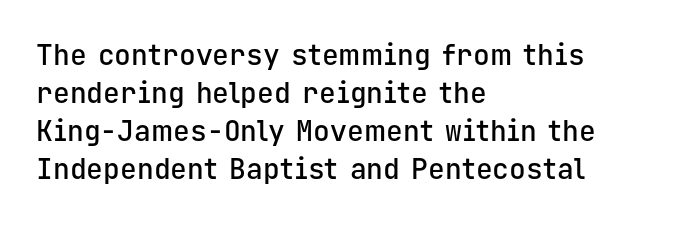
{"serif": "no", "italic": "no", "bold": "semi", "weight": "semibold", "width": "normal", "stroke_contrast": "low", "x_height": "medium", "monospaced": "yes", "underline": "no", "align": "left", "line_spacing": "normal", "line_spacing_ratio": 1.36, "letter_spacing": "normal", "letter_spacing_em": 0.0, "glyph_px": 28}
